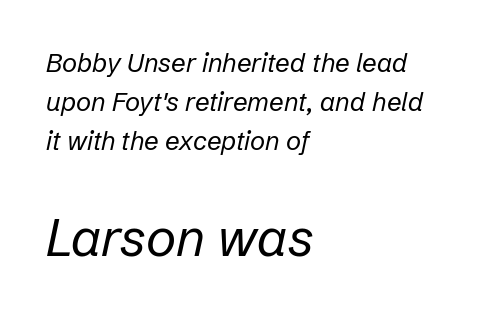
The image shows 52 px regular-weight type, italic (leaning right); set left-aligned, normal line spacing (1.5x), normal letter spacing, not underlined; the second (bottom) block is 2.0x larger; low stroke contrast and a medium x-height.
